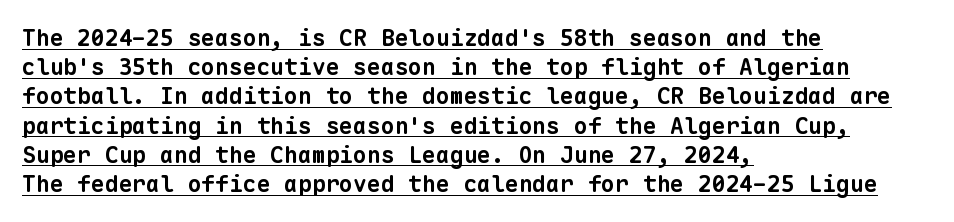
The image shows 23 px bold type; set left-aligned, normal line spacing (1.27x), normal letter spacing, underlined.
